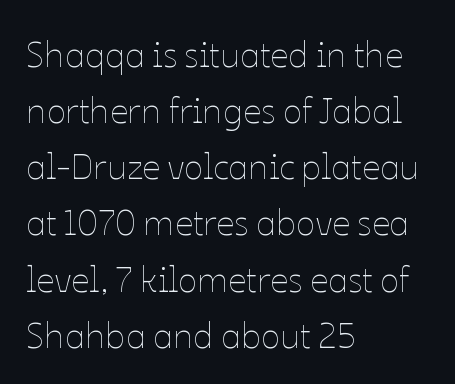
{"italic": "no", "bold": "no", "weight": "thin", "width": "normal", "stroke_contrast": "low", "x_height": "medium", "monospaced": "no", "underline": "no", "align": "left", "line_spacing": "normal", "line_spacing_ratio": 1.56, "letter_spacing": "normal", "letter_spacing_em": 0.0, "glyph_px": 36}
